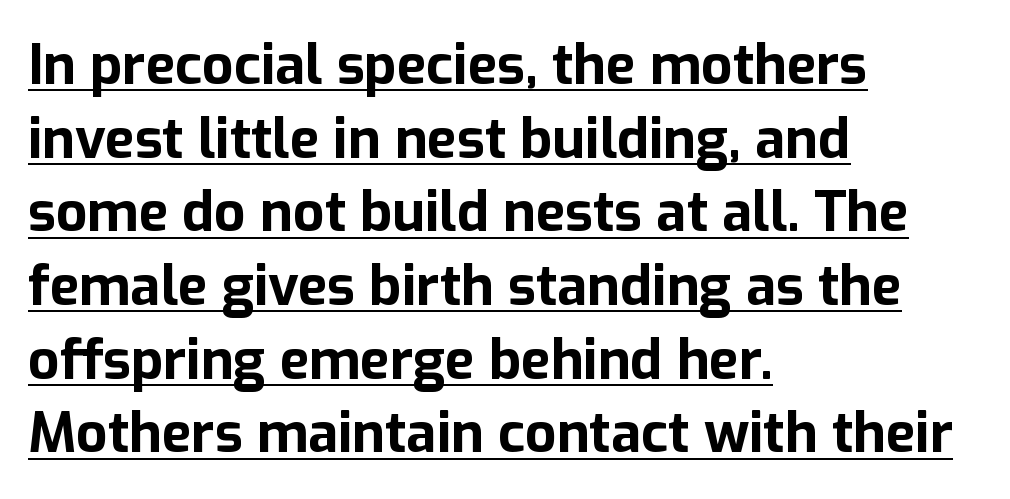
Q: Is the text bold? A: Yes.
Q: Is the text italic (slanted)? A: No, it is upright.
Q: Is the typeface a serif or a sans-serif typeface? A: Sans-serif.
Q: Is the text underlined? A: Yes.
Q: How is the paragraph aligned? A: Left-aligned.
Q: Is the spacing between letters normal or unusually wide? A: Normal.
Q: Is the spacing between lines tight, normal or loose? A: Normal.
Q: Width (condensed, normal, or wide)? A: Normal.
Q: Stroke contrast? A: Low.
Q: x-height? A: Medium.
Q: Monospaced? A: No.
